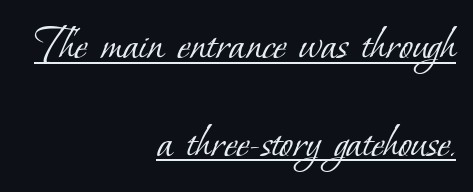
Q: Is the text bold? A: No.
Q: Is the typeface a serif or a sans-serif typeface? A: Serif.
Q: Is the text underlined? A: Yes.
Q: How is the paragraph aligned? A: Right-aligned.
Q: Is the spacing between letters normal or unusually wide? A: Normal.
Q: Is the spacing between lines tight, normal or loose? A: Loose.
Q: Width (condensed, normal, or wide)? A: Normal.
Q: Stroke contrast? A: Low.
Q: x-height? A: Small.
Q: Monospaced? A: No.
